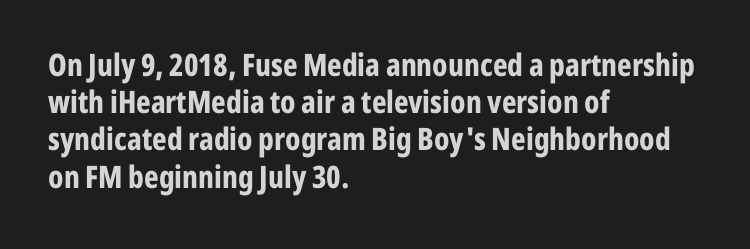
Q: Is the text bold? A: Yes.
Q: Is the text italic (slanted)? A: No, it is upright.
Q: Is the typeface a serif or a sans-serif typeface? A: Sans-serif.
Q: Is the text underlined? A: No.
Q: How is the paragraph aligned? A: Left-aligned.
Q: Is the spacing between letters normal or unusually wide? A: Normal.
Q: Width (condensed, normal, or wide)? A: Condensed.
Q: Stroke contrast? A: Low.
Q: x-height? A: Medium.
Q: Monospaced? A: No.
